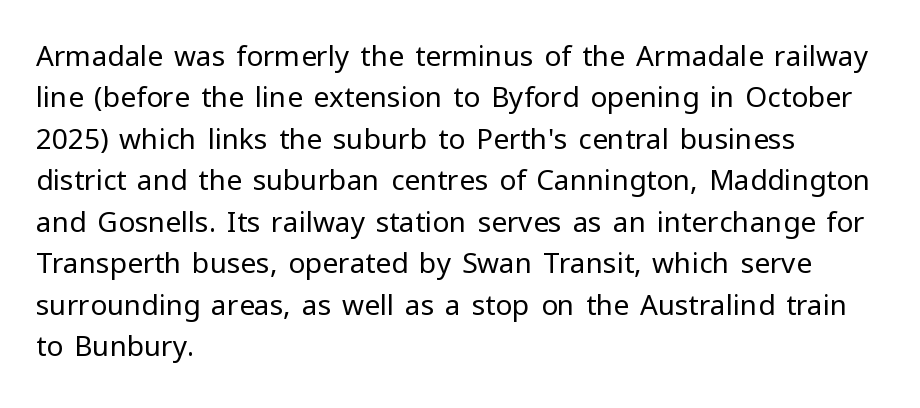
{"serif": "no", "italic": "no", "bold": "no", "weight": "regular", "width": "normal", "stroke_contrast": "low", "x_height": "medium", "monospaced": "no", "underline": "no", "align": "left", "line_spacing": "normal", "line_spacing_ratio": 1.48, "letter_spacing": "normal", "letter_spacing_em": 0.0, "glyph_px": 28}
